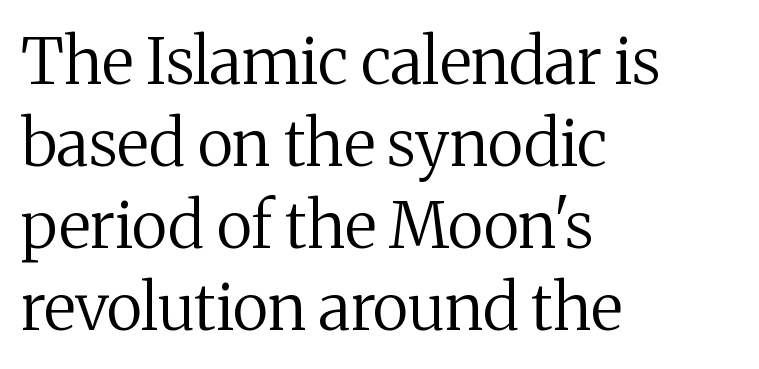
The image shows 64 px regular-weight serif type, upright; set left-aligned, normal line spacing (1.28x), normal letter spacing, not underlined; medium stroke contrast and a medium x-height.
